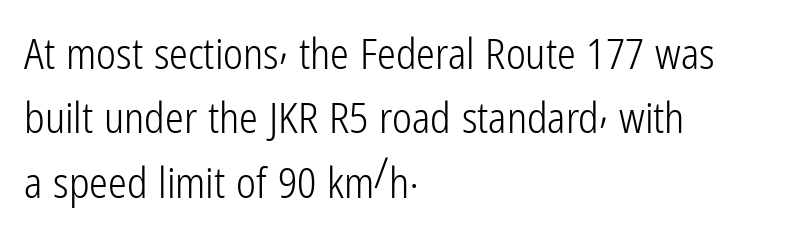
{"serif": "no", "italic": "no", "bold": "no", "weight": "light", "width": "condensed", "stroke_contrast": "low", "x_height": "medium", "monospaced": "no", "underline": "no", "align": "left", "line_spacing": "normal", "line_spacing_ratio": 1.53, "letter_spacing": "normal", "letter_spacing_em": 0.0, "glyph_px": 42}
